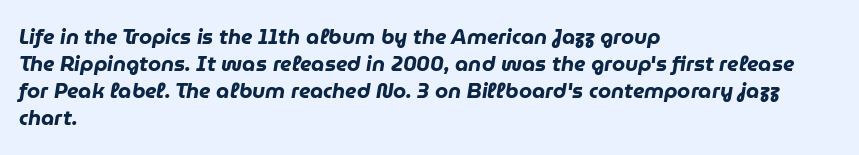
The image shows 21 px bold type, italic (leaning right); set left-aligned, normal line spacing (1.29x), normal letter spacing, not underlined.
